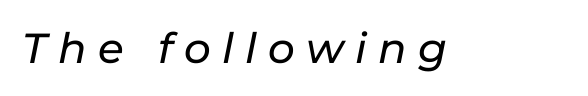
Q: Is the text italic (slanted)? A: Yes, it leans right by about 11 degrees.
Q: Is the text underlined? A: No.
Q: Is the spacing between letters normal or unusually wide? A: Unusually wide.
Q: Width (condensed, normal, or wide)? A: Normal.
Q: Stroke contrast? A: Low.
Q: x-height? A: Medium.
Q: Monospaced? A: No.
